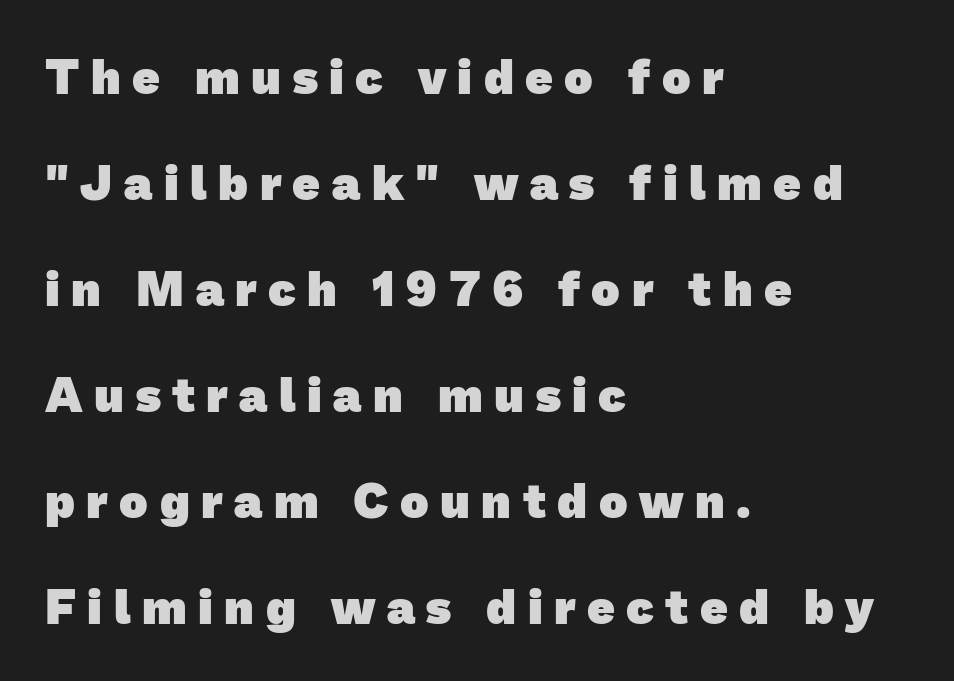
The image shows 48 px heavy sans-serif type; set left-aligned, loose line spacing (2.21x), unusually wide letter spacing (+0.24 em), not underlined; low stroke contrast and a medium x-height.
